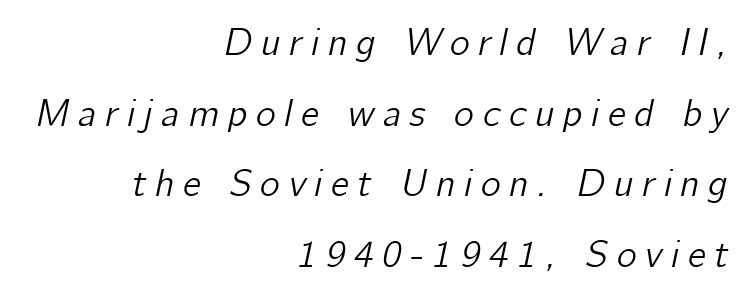
The image shows 38 px text type, italic (leaning right); set right-aligned, line spacing 1.86x, unusually wide letter spacing (+0.22 em), not underlined; low stroke contrast and a medium x-height.
